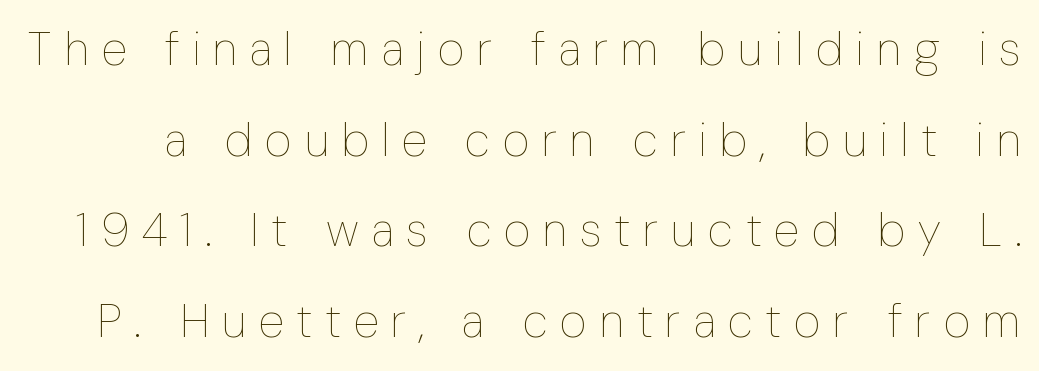
The image shows 47 px thin, condensed type, upright; set loose line spacing (1.93x), unusually wide letter spacing (+0.27 em), not underlined; low stroke contrast and a medium x-height.
